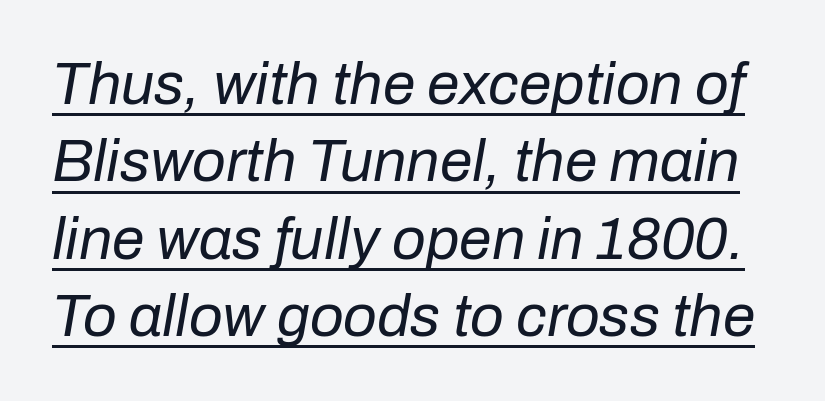
Beneath each row of characters lies a ruled line. The block of text has a typical density, with ordinary space between rows. Character widths vary here, with narrow letters taking less room than wide ones. The text carries the slant typical of an italic or oblique font. Glyph-to-glyph distance matches everyday printed text. No heavy texture on the line: the type isn't bold.
